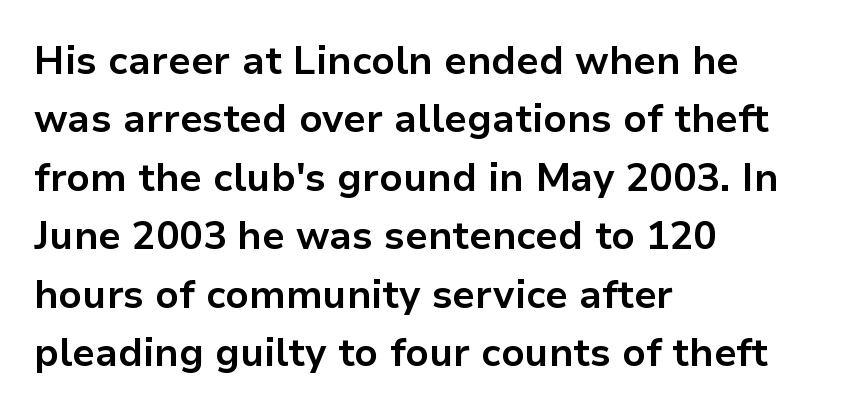
The image shows 39 px bold sans-serif type, upright; set left-aligned, normal line spacing (1.5x), normal letter spacing, not underlined; low stroke contrast and a medium x-height.
